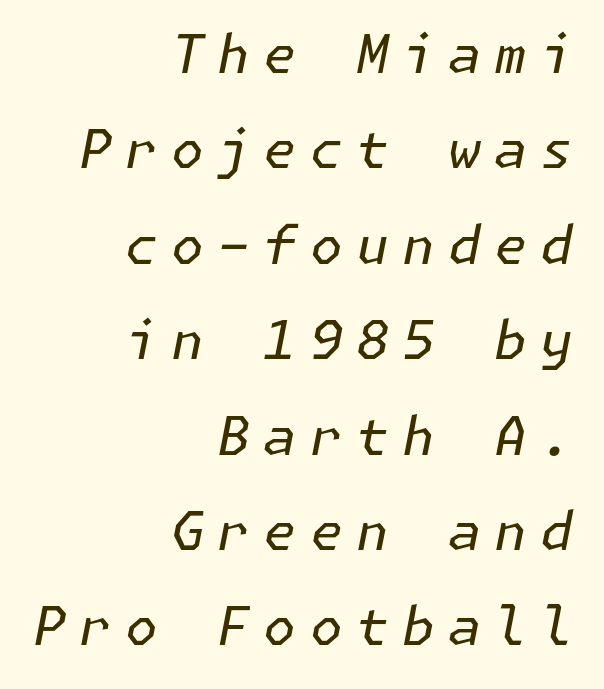
{"italic": "yes", "lean": "right", "slant_degrees": 11, "bold": "no", "weight": "regular", "width": "normal", "stroke_contrast": "low", "x_height": "medium", "underline": "no", "align": "right", "line_spacing_ratio": 1.8, "letter_spacing": "wide", "letter_spacing_em": 0.25, "glyph_px": 53}
